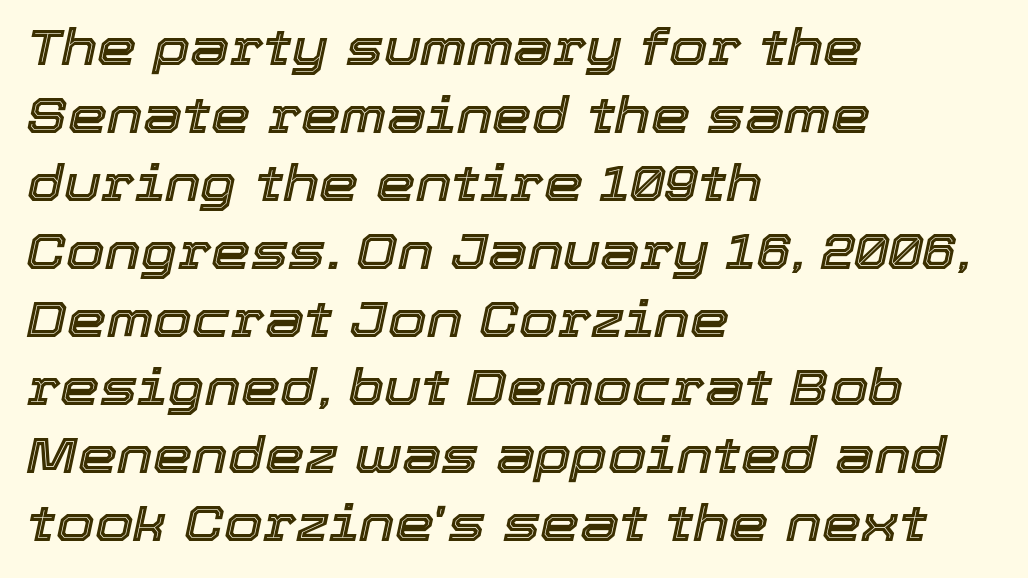
The image shows 50 px text type, italic (leaning right); set left-aligned, normal line spacing (1.36x), normal letter spacing, not underlined; a medium x-height.
